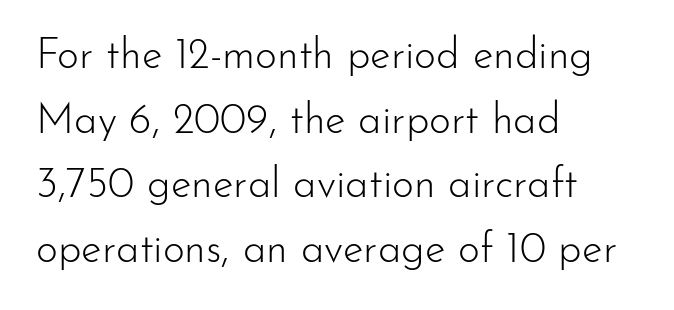
Q: Is the text bold? A: No.
Q: Is the text italic (slanted)? A: No, it is upright.
Q: Is the typeface a serif or a sans-serif typeface? A: Sans-serif.
Q: Is the text underlined? A: No.
Q: How is the paragraph aligned? A: Left-aligned.
Q: Is the spacing between letters normal or unusually wide? A: Normal.
Q: Is the spacing between lines tight, normal or loose? A: Normal.
Q: Width (condensed, normal, or wide)? A: Normal.
Q: Stroke contrast? A: Low.
Q: x-height? A: Small.
Q: Monospaced? A: No.
